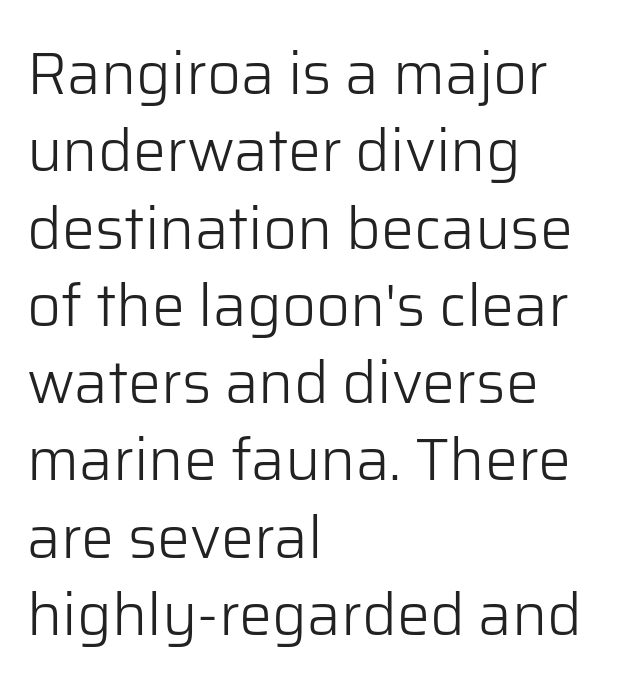
The image shows 59 px light sans-serif type, upright; set left-aligned, normal line spacing (1.31x), normal letter spacing, not underlined; low stroke contrast and a medium x-height.
